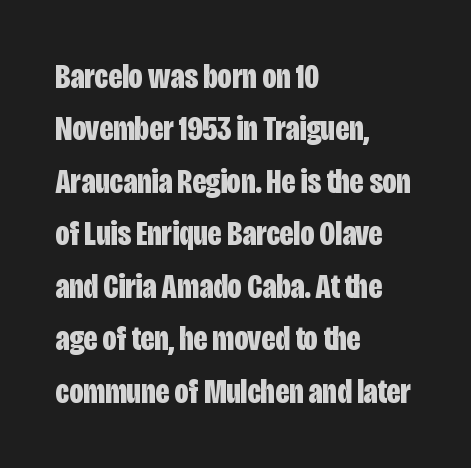
Q: Is the text bold? A: Yes.
Q: Is the text italic (slanted)? A: No, it is upright.
Q: Is the typeface a serif or a sans-serif typeface? A: Sans-serif.
Q: Is the text underlined? A: No.
Q: How is the paragraph aligned? A: Left-aligned.
Q: Is the spacing between letters normal or unusually wide? A: Normal.
Q: Is the spacing between lines tight, normal or loose? A: Normal.
Q: Width (condensed, normal, or wide)? A: Condensed.
Q: Stroke contrast? A: Low.
Q: x-height? A: Large.
Q: Monospaced? A: No.
